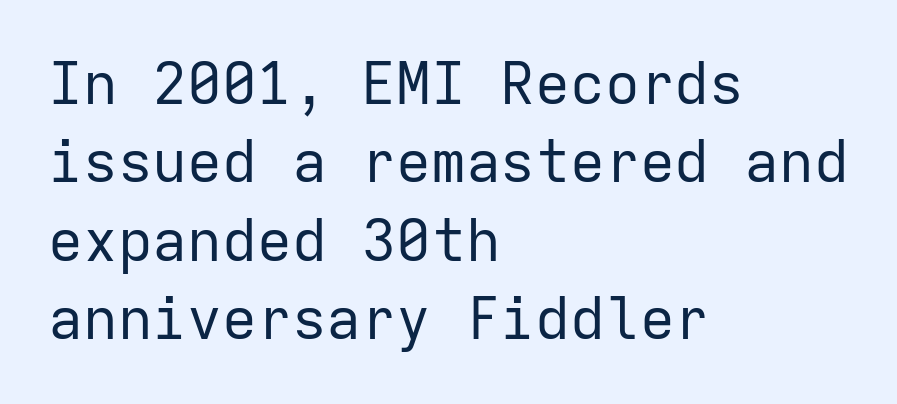
The image shows 58 px regular-weight sans-serif type, upright, monospaced; set left-aligned, normal line spacing (1.35x), normal letter spacing, not underlined; low stroke contrast and a medium x-height.
